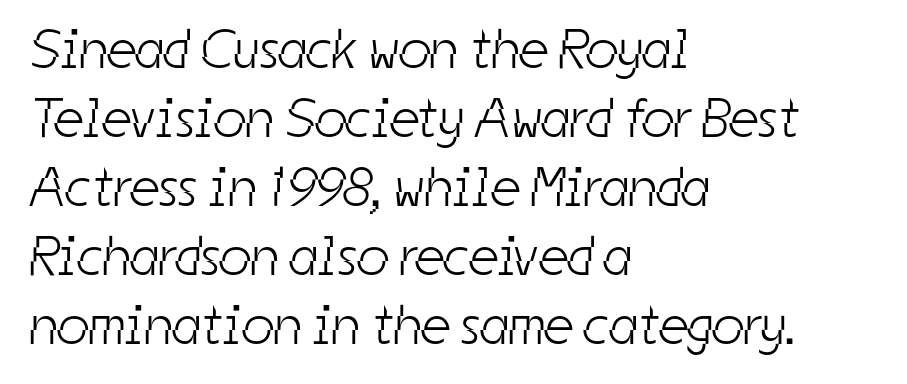
Q: Is the text bold? A: No.
Q: Is the typeface a serif or a sans-serif typeface? A: Sans-serif.
Q: Is the text underlined? A: No.
Q: How is the paragraph aligned? A: Left-aligned.
Q: Is the spacing between letters normal or unusually wide? A: Normal.
Q: Width (condensed, normal, or wide)? A: Condensed.
Q: Stroke contrast? A: Low.
Q: x-height? A: Medium.
Q: Monospaced? A: No.
